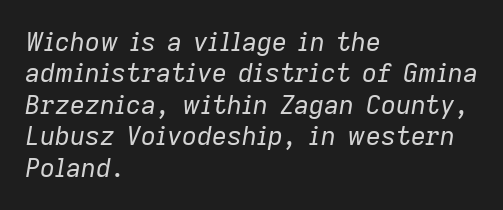
Q: Is the text bold? A: No.
Q: Is the text italic (slanted)? A: Yes, it leans right by about 9 degrees.
Q: Is the text underlined? A: No.
Q: How is the paragraph aligned? A: Left-aligned.
Q: Is the spacing between letters normal or unusually wide? A: Normal.
